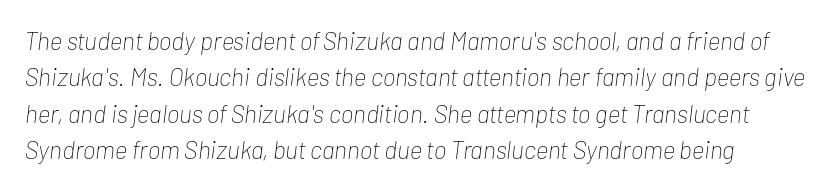
Q: Is the text bold? A: No.
Q: Is the text italic (slanted)? A: Yes, it leans right by about 7 degrees.
Q: Is the text underlined? A: No.
Q: How is the paragraph aligned? A: Left-aligned.
Q: Is the spacing between letters normal or unusually wide? A: Normal.
Q: Is the spacing between lines tight, normal or loose? A: Normal.
